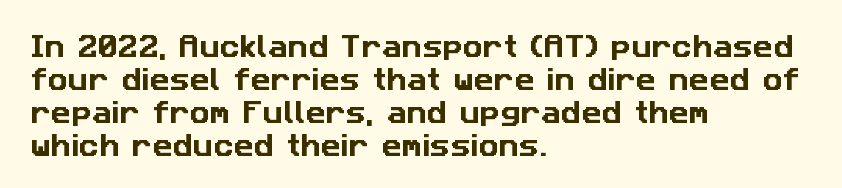
Short and long lines alike share a common starting point at left. Vertically, the passage feels balanced, rows spaced as you'd expect. Words appear dense and cohesive because spacing is normal. Quick note: underline off.
